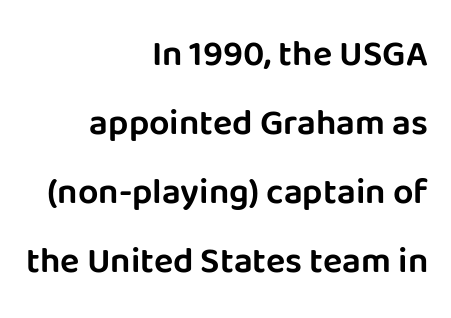
Q: Is the text italic (slanted)? A: No, it is upright.
Q: Is the typeface a serif or a sans-serif typeface? A: Sans-serif.
Q: Is the text underlined? A: No.
Q: How is the paragraph aligned? A: Right-aligned.
Q: Is the spacing between letters normal or unusually wide? A: Normal.
Q: Is the spacing between lines tight, normal or loose? A: Loose.
Q: Width (condensed, normal, or wide)? A: Normal.
Q: Stroke contrast? A: Low.
Q: x-height? A: Large.
Q: Monospaced? A: No.
